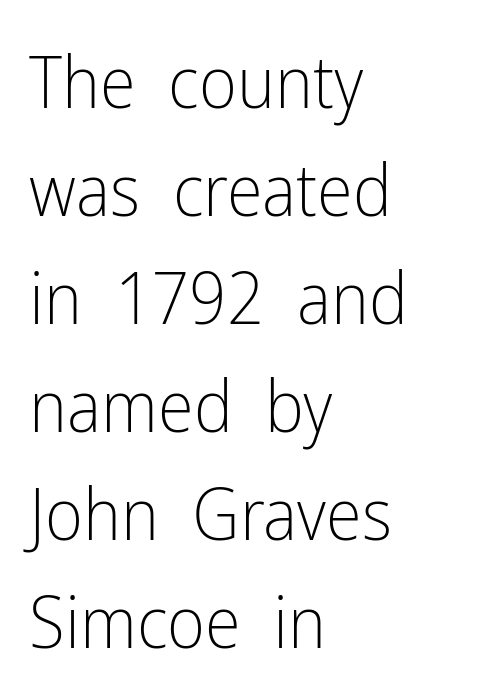
The image shows 73 px light, condensed sans-serif type, upright; set left-aligned, normal line spacing (1.48x), normal letter spacing, not underlined; low stroke contrast and a medium x-height.
